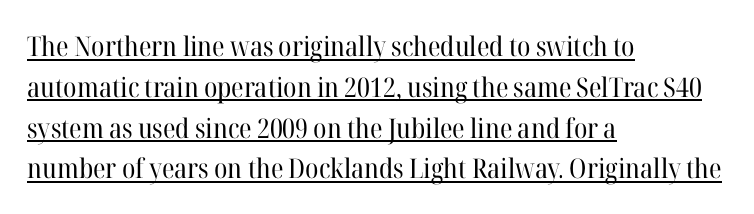
Q: Is the text bold? A: No.
Q: Is the text italic (slanted)? A: No, it is upright.
Q: Is the text underlined? A: Yes.
Q: How is the paragraph aligned? A: Left-aligned.
Q: Is the spacing between letters normal or unusually wide? A: Normal.
Q: Is the spacing between lines tight, normal or loose? A: Normal.
